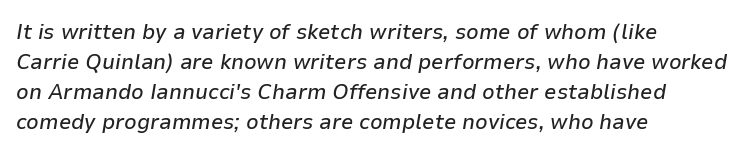
Q: Is the text italic (slanted)? A: Yes, it leans right by about 9 degrees.
Q: Is the text underlined? A: No.
Q: How is the paragraph aligned? A: Left-aligned.
Q: Is the spacing between letters normal or unusually wide? A: Normal.
Q: Is the spacing between lines tight, normal or loose? A: Normal.
